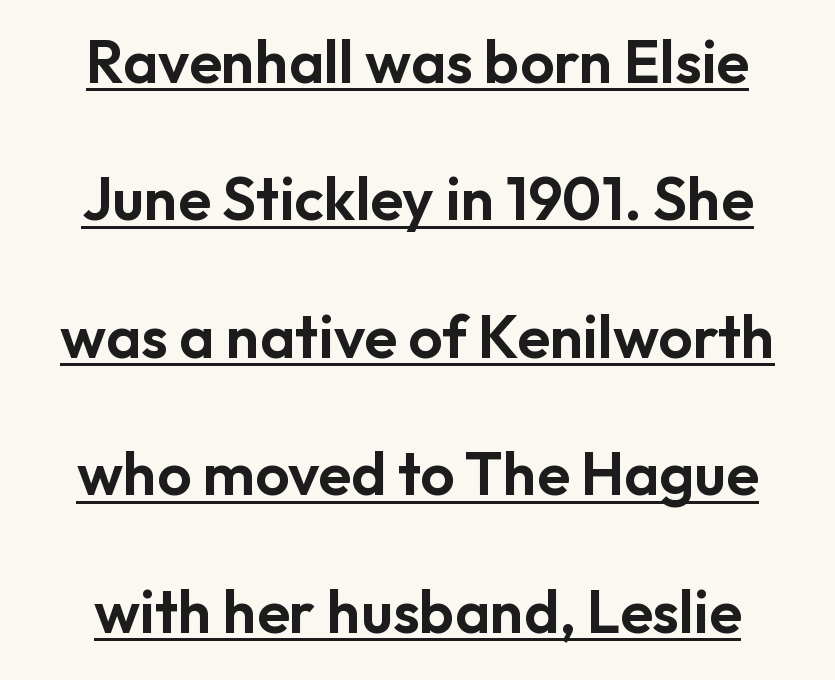
{"serif": "no", "italic": "no", "width": "normal", "stroke_contrast": "low", "x_height": "medium", "monospaced": "no", "underline": "yes", "line_spacing": "loose", "line_spacing_ratio": 2.29, "letter_spacing": "normal", "letter_spacing_em": 0.0, "glyph_px": 60}
